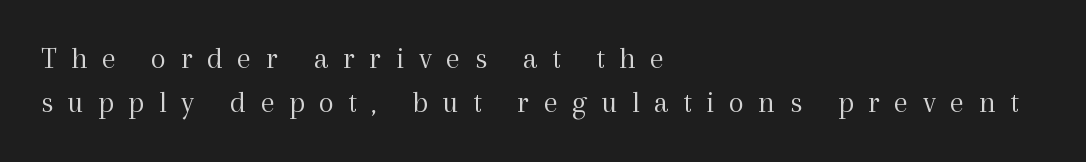
Q: Is the text bold? A: No.
Q: Is the text italic (slanted)? A: No, it is upright.
Q: Is the typeface a serif or a sans-serif typeface? A: Serif.
Q: Is the text underlined? A: No.
Q: How is the paragraph aligned? A: Left-aligned.
Q: Is the spacing between letters normal or unusually wide? A: Unusually wide.
Q: Is the spacing between lines tight, normal or loose? A: Normal.
Q: Width (condensed, normal, or wide)? A: Normal.
Q: x-height? A: Medium.
Q: Monospaced? A: No.
